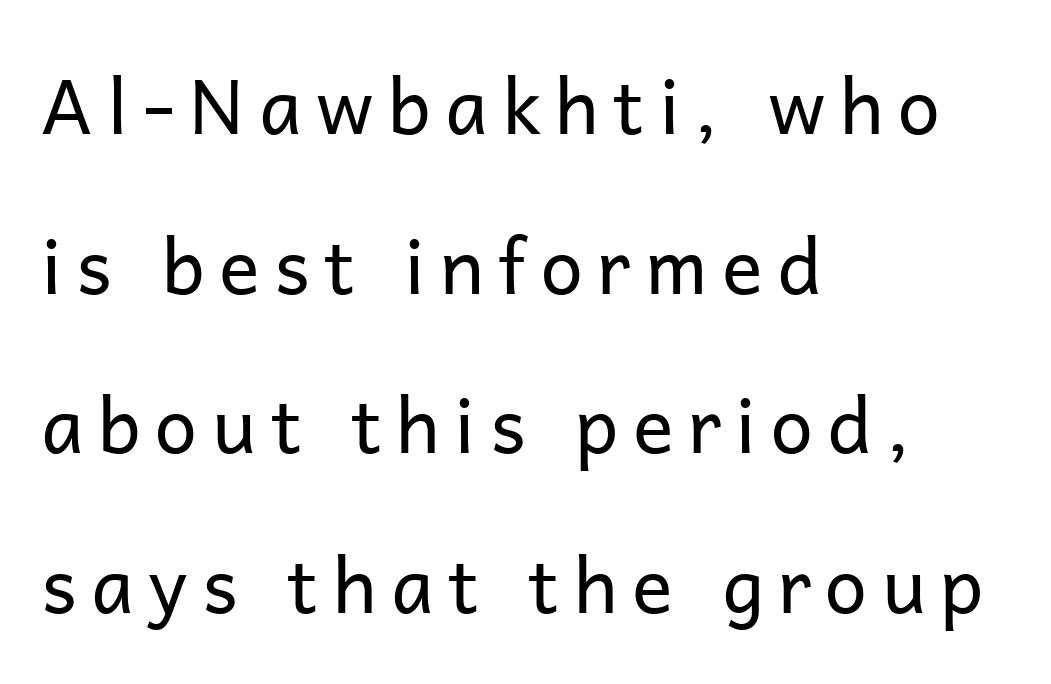
These glyphs show unthickened strokes, regular width or finer. Teacher's note: observe the even left margin — that is flush-left alignment. Type without underlining. The characters display no serif detailing; their extremities are plain. Baseline-to-baseline distance is far greater than the letter height.
